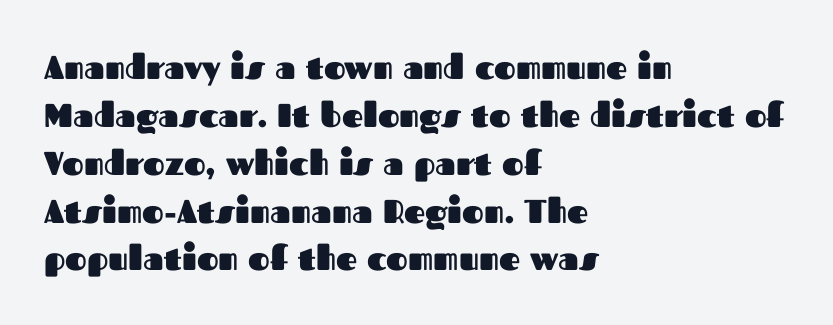
The image shows 33 px heavy sans-serif type, upright; set left-aligned, normal line spacing (1.45x), normal letter spacing, not underlined; medium stroke contrast and a medium x-height.
